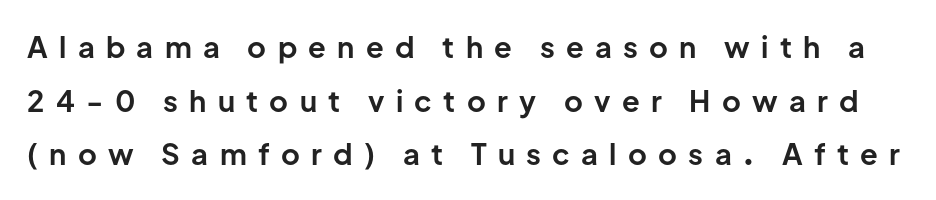
The image shows 29 px bold sans-serif type, upright; set line spacing 1.85x, unusually wide letter spacing (+0.39 em), not underlined; low stroke contrast and a medium x-height.
